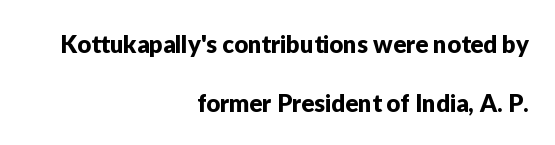
The image shows 24 px text type, upright; set right-aligned, loose line spacing (2.45x), normal letter spacing, not underlined.
